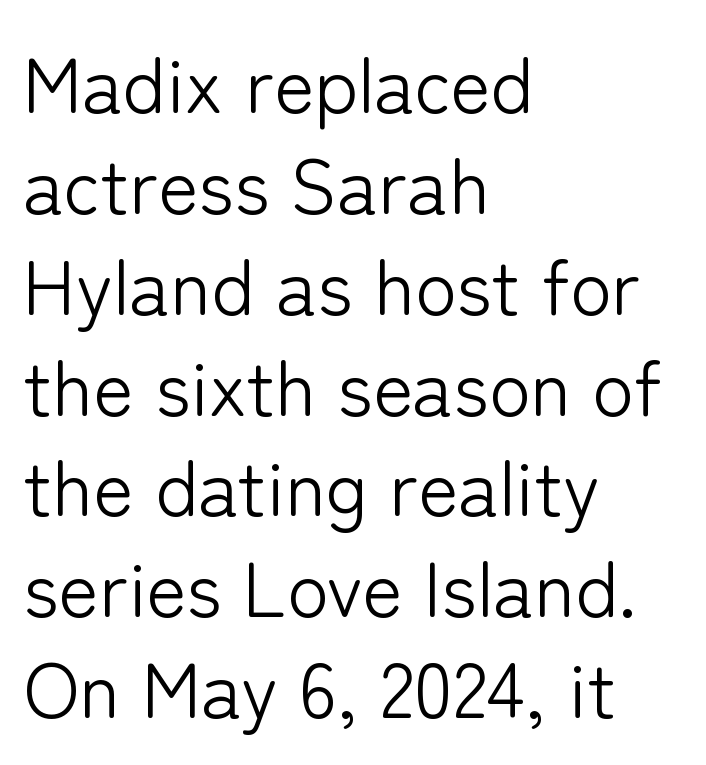
{"serif": "no", "italic": "no", "bold": "no", "weight": "light", "width": "normal", "stroke_contrast": "low", "x_height": "medium", "monospaced": "no", "underline": "no", "align": "left", "line_spacing": "normal", "line_spacing_ratio": 1.31, "letter_spacing": "normal", "letter_spacing_em": 0.0, "glyph_px": 77}
